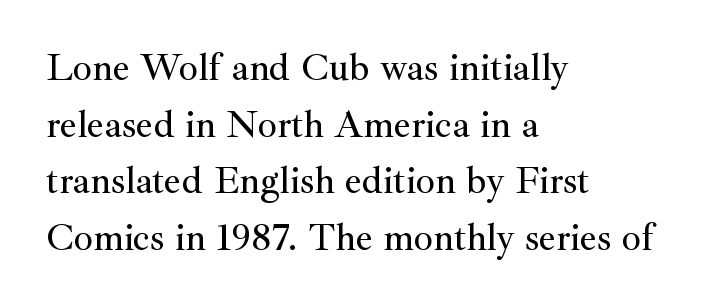
Does the type have serifs? Yes, each stem ends in a small foot. Check under the words: just untouched page. Visually the block forms a straight wall on the left and a jagged coastline on the right. The designer left line spacing at the default. Looks like regular typesetting: each glyph gets only the width it needs. Standard letterfit; no display-style spreading of the glyphs.
